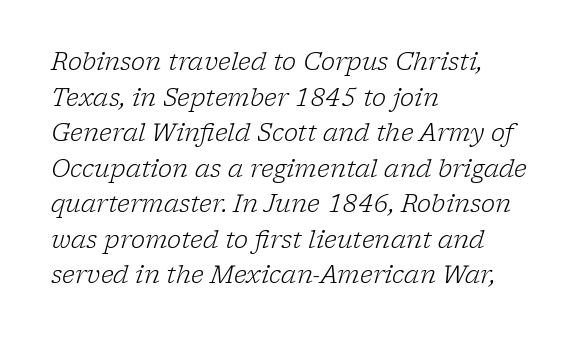
Nobody touched the tracking dial on this one. Stems and bowls with no extra thickness — not bold. Tall strokes in this sample are angled rather than plumb. The zone under the glyphs is completely vacant. Leading: standard. Alignment: flush left.
